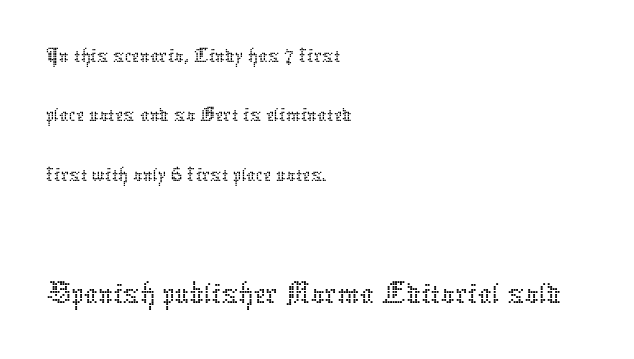
Q: Is the text bold? A: No.
Q: Is the text italic (slanted)? A: No, it is upright.
Q: Is the text underlined? A: No.
Q: How is the paragraph aligned? A: Left-aligned.
Q: Is the spacing between letters normal or unusually wide? A: Normal.
Q: Is the spacing between lines tight, normal or loose? A: Normal.
Q: Which block of text is set in a larger size, the first (top) or the second (bottom)? A: The second (bottom) one.
Q: Width (condensed, normal, or wide)? A: Normal.
Q: Stroke contrast? A: Low.
Q: x-height? A: Medium.
Q: Monospaced? A: No.
